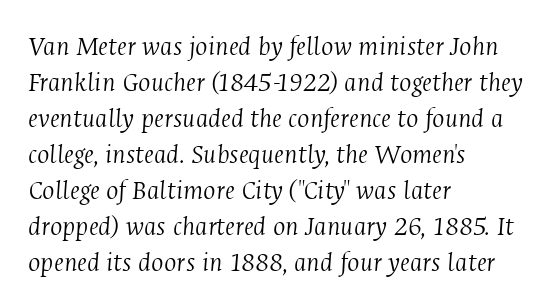
{"serif": "yes", "italic": "yes", "lean": "right", "slant_degrees": 4, "bold": "no", "weight": "light", "width": "condensed", "stroke_contrast": "medium", "x_height": "medium", "monospaced": "no", "underline": "no", "align": "left", "line_spacing_ratio": 1.24, "letter_spacing": "normal", "letter_spacing_em": 0.0, "glyph_px": 29}
